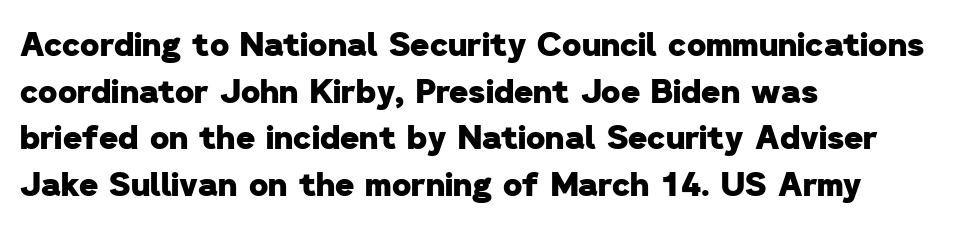
The paragraph shown leans on its left margin. Chunky letters — that's bold for sure. This sample has the flowing, uneven cadence of proportional lettering. Honestly, there is no underline to notice here at all. No extra tracking has been applied to these lines.
